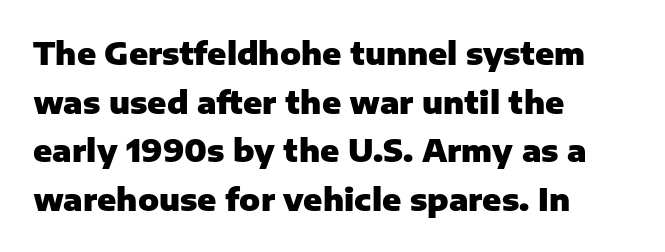
Q: Is the text bold? A: Yes.
Q: Is the text italic (slanted)? A: No, it is upright.
Q: Is the typeface a serif or a sans-serif typeface? A: Sans-serif.
Q: Is the text underlined? A: No.
Q: How is the paragraph aligned? A: Left-aligned.
Q: Is the spacing between letters normal or unusually wide? A: Normal.
Q: Is the spacing between lines tight, normal or loose? A: Normal.
Q: Width (condensed, normal, or wide)? A: Normal.
Q: Stroke contrast? A: Low.
Q: x-height? A: Medium.
Q: Monospaced? A: No.
